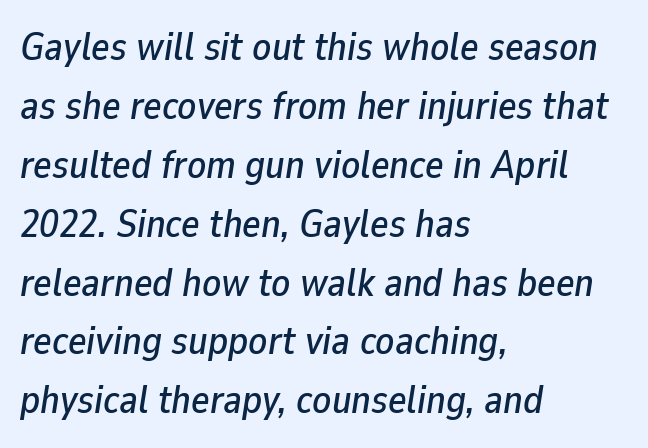
Is the block centered? No — it sits flush against the left margin. Looking at the ascenders, they clearly lean. Type without underlining. Normally led — the rows are evenly, conventionally spaced.
